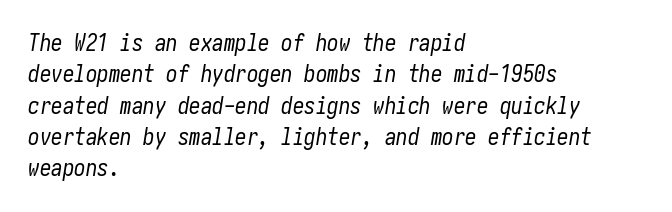
The image shows 23 px text type, italic (leaning right); set left-aligned, normal line spacing (1.36x), normal letter spacing, not underlined.
